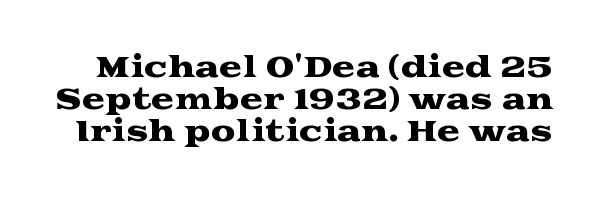
{"serif": "yes", "italic": "no", "width": "wide", "stroke_contrast": "medium", "x_height": "medium", "monospaced": "no", "underline": "no", "line_spacing": "tight", "line_spacing_ratio": 1.15, "letter_spacing": "normal", "letter_spacing_em": 0.0, "glyph_px": 28}
